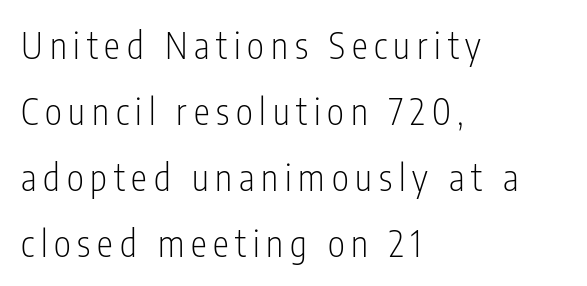
Q: Is the text bold? A: No.
Q: Is the text italic (slanted)? A: No, it is upright.
Q: Is the typeface a serif or a sans-serif typeface? A: Sans-serif.
Q: Is the text underlined? A: No.
Q: How is the paragraph aligned? A: Left-aligned.
Q: Width (condensed, normal, or wide)? A: Condensed.
Q: Stroke contrast? A: Low.
Q: x-height? A: Medium.
Q: Monospaced? A: No.
